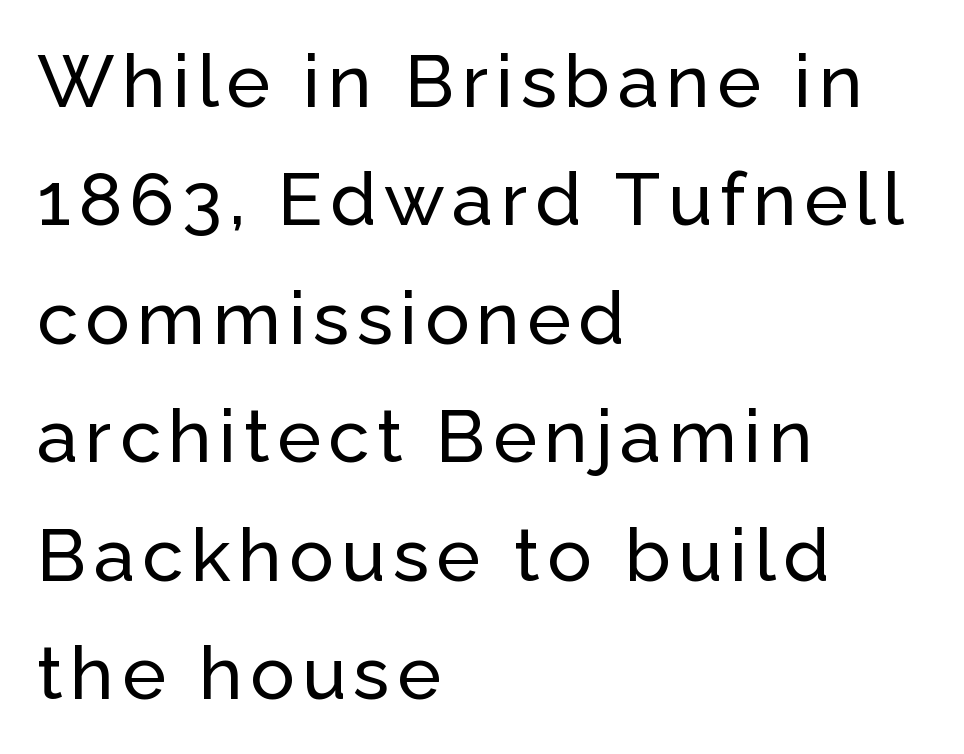
The image shows 74 px sans-serif type, upright; set left-aligned, normal line spacing (1.6x), not underlined; low stroke contrast and a medium x-height.
